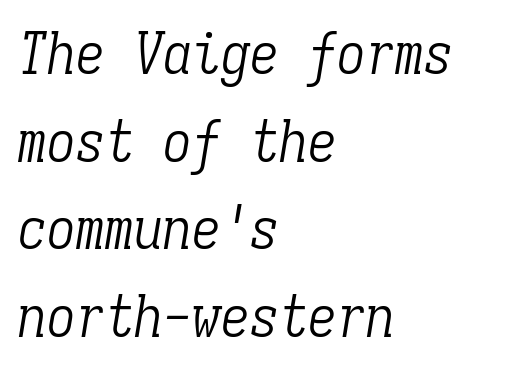
The image shows 58 px light, condensed serif type, italic (leaning right), monospaced; set left-aligned, normal line spacing (1.51x), normal letter spacing, not underlined; low stroke contrast and a medium x-height.
